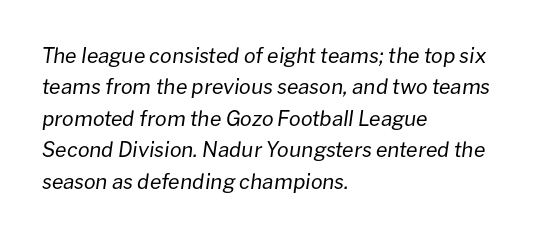
The image shows 21 px text type, italic (leaning right); set left-aligned, normal line spacing (1.5x), normal letter spacing, not underlined.
